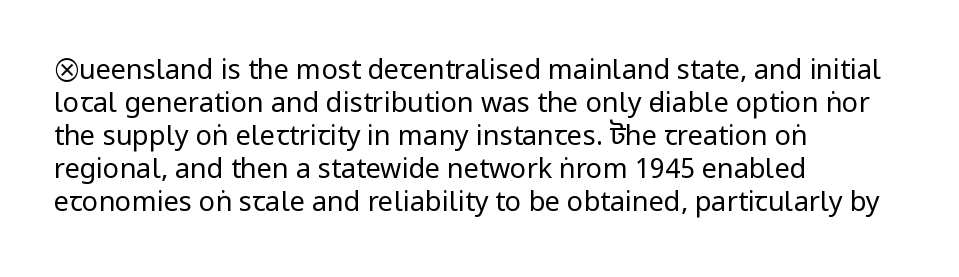
The image shows 27 px text type, upright; set left-aligned, line spacing 1.22x, normal letter spacing, not underlined.
